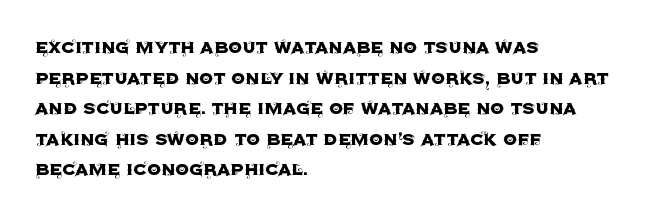
If you drew a line through each stem, it would be perfectly vertical. Honestly, the letter spacing is just normal — you wouldn't notice it. The words here are not underlined. Notice how the passage keeps a crisp vertical edge on the left only. Interline gaps are of average width in this sample.
